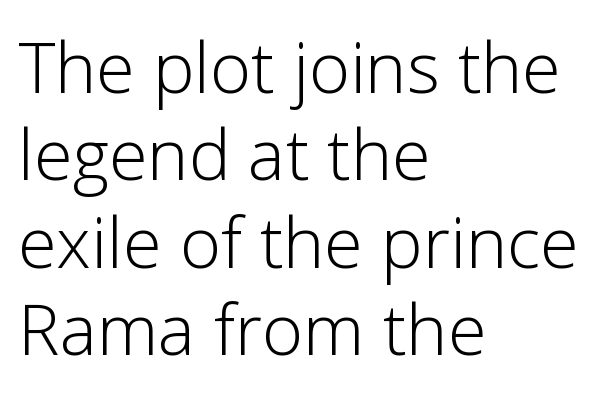
The image shows 70 px light sans-serif type, upright; set left-aligned, normal line spacing (1.25x), normal letter spacing, not underlined; low stroke contrast and a medium x-height.
